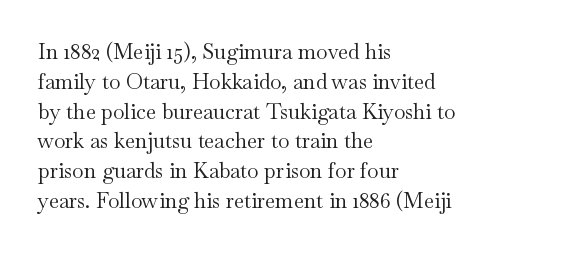
The image shows 21 px text type, upright; set left-aligned, normal line spacing (1.42x), normal letter spacing, not underlined.
